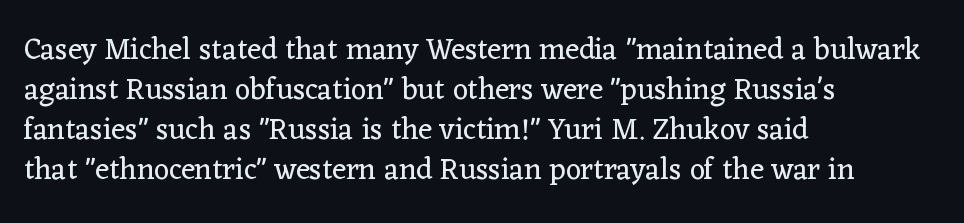
The image shows 30 px regular-weight serif type, upright; set left-aligned, normal line spacing (1.33x), normal letter spacing, not underlined; low stroke contrast and a medium x-height.
